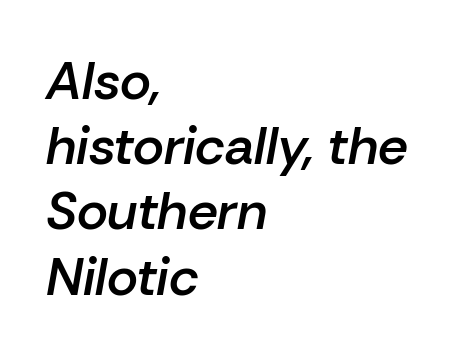
Q: Is the text bold? A: Semi-bold.
Q: Is the text italic (slanted)? A: Yes, it leans right by about 10 degrees.
Q: Is the text underlined? A: No.
Q: How is the paragraph aligned? A: Left-aligned.
Q: Is the spacing between letters normal or unusually wide? A: Normal.
Q: Width (condensed, normal, or wide)? A: Normal.
Q: Stroke contrast? A: Low.
Q: x-height? A: Medium.
Q: Monospaced? A: No.
